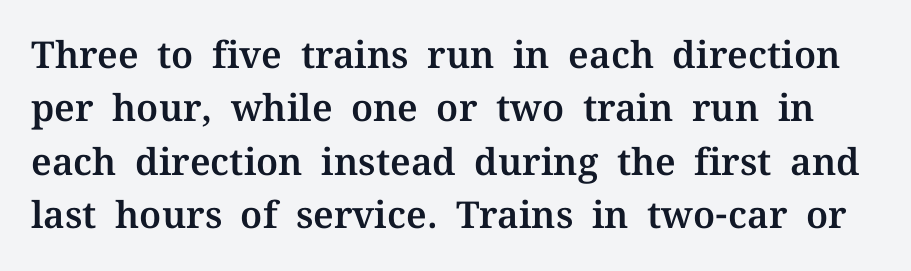
The horizontal fit of the characters is conventional and even. Vertical spacing — default. To sum up the face: it has serifs. Every stem runs plumb, perpendicular to the baseline. Each row of text sits above clean, open space. The passage shown is typed in a proportional face where columns would drift.
